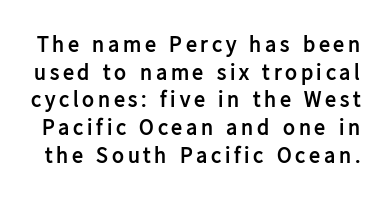
Q: Is the text bold? A: Yes.
Q: Is the text italic (slanted)? A: No, it is upright.
Q: Is the text underlined? A: No.
Q: Is the spacing between lines tight, normal or loose? A: Normal.
